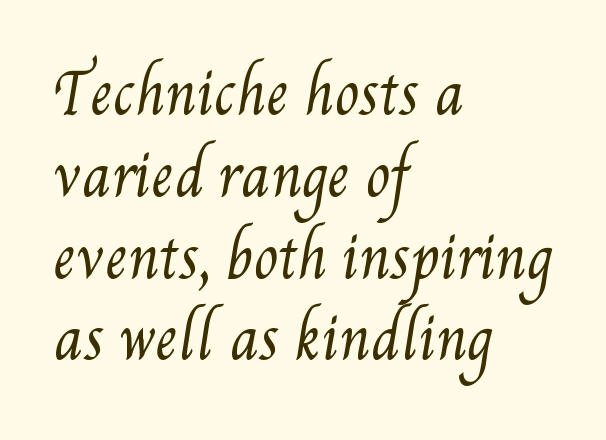
The image shows 56 px regular-weight, condensed type; set left-aligned, normal line spacing (1.46x), normal letter spacing, not underlined; medium stroke contrast and a small x-height.
